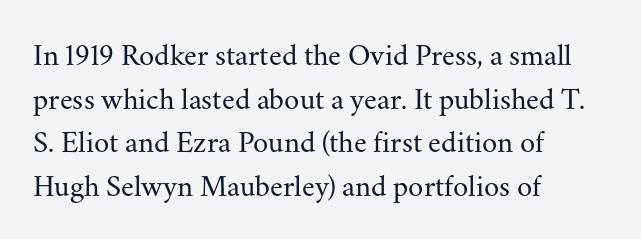
These glyphs show unthickened strokes, regular width or finer. The face used here is seriffed, in the tradition of book romans. The designer left line spacing at the default. Does the copy run flush right? No — it runs flush left. The space beneath each line is pristine and unruled. There is no visible air inserted between adjacent glyphs.
